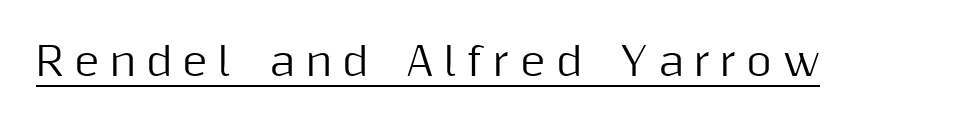
Q: Is the text italic (slanted)? A: No, it is upright.
Q: Is the typeface a serif or a sans-serif typeface? A: Sans-serif.
Q: Is the text underlined? A: Yes.
Q: Is the spacing between letters normal or unusually wide? A: Unusually wide.
Q: Width (condensed, normal, or wide)? A: Normal.
Q: Stroke contrast? A: Medium.
Q: x-height? A: Medium.
Q: Monospaced? A: No.
